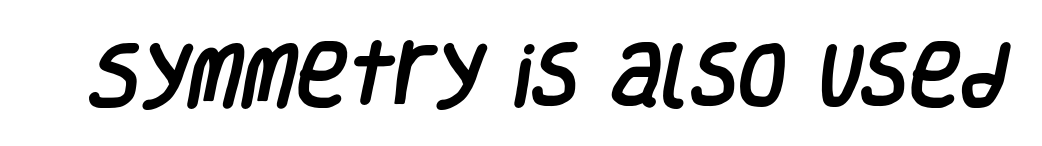
The image shows 70 px condensed sans-serif type; set normal letter spacing, not underlined; low stroke contrast and a large x-height.
